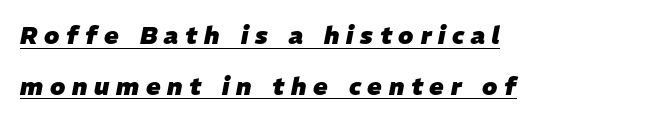
The image shows 24 px bold type, italic (leaning right); set left-aligned, loose line spacing (2.11x), unusually wide letter spacing (+0.28 em), underlined.
